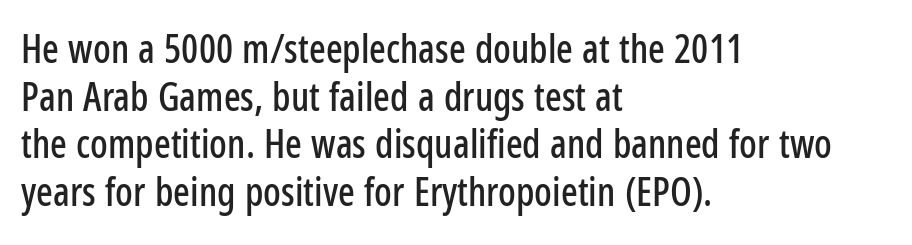
Q: Is the text italic (slanted)? A: No, it is upright.
Q: Is the typeface a serif or a sans-serif typeface? A: Sans-serif.
Q: Is the text underlined? A: No.
Q: How is the paragraph aligned? A: Left-aligned.
Q: Is the spacing between letters normal or unusually wide? A: Normal.
Q: Width (condensed, normal, or wide)? A: Condensed.
Q: Stroke contrast? A: Low.
Q: x-height? A: Medium.
Q: Monospaced? A: No.
